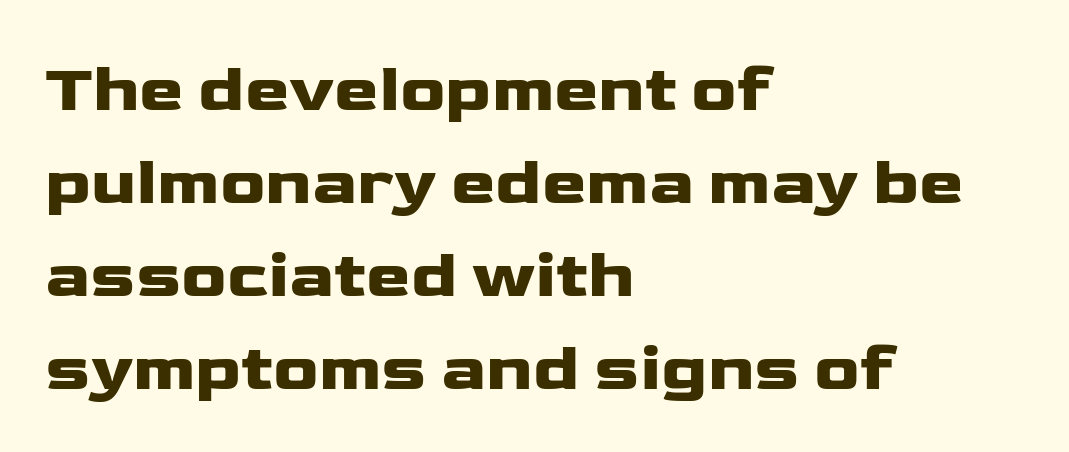
The image shows 67 px wide sans-serif type, upright; set left-aligned, normal line spacing (1.39x), normal letter spacing, not underlined; low stroke contrast and a medium x-height.
